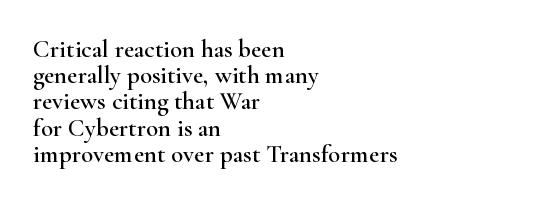
Q: Is the text italic (slanted)? A: No, it is upright.
Q: Is the text underlined? A: No.
Q: How is the paragraph aligned? A: Left-aligned.
Q: Is the spacing between letters normal or unusually wide? A: Normal.
Q: Is the spacing between lines tight, normal or loose? A: Tight.
